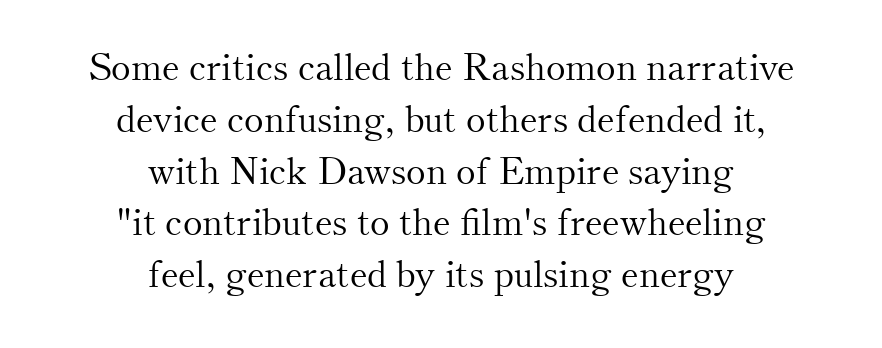
{"serif": "yes", "italic": "no", "bold": "no", "weight": "light", "width": "normal", "stroke_contrast": "medium", "x_height": "small", "monospaced": "no", "underline": "no", "align": "center", "line_spacing": "normal", "line_spacing_ratio": 1.4, "letter_spacing": "normal", "letter_spacing_em": 0.0, "glyph_px": 37}
